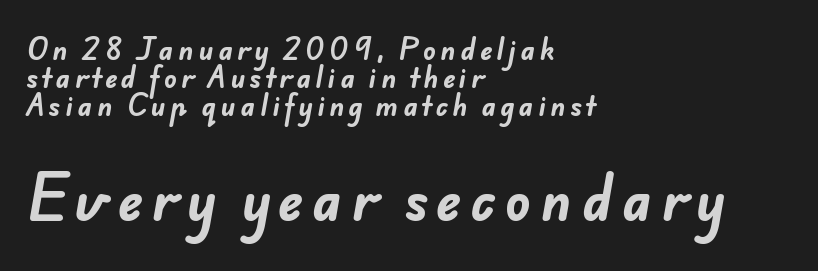
The image shows 53 px bold sans-serif type; set left-aligned, tight line spacing (1.07x), not underlined; the second (bottom) block is 2.04x larger; low stroke contrast and a small x-height.
